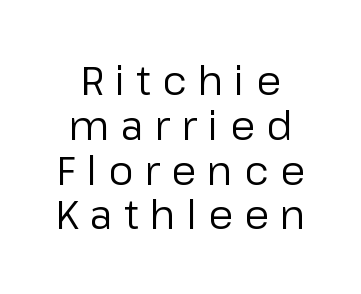
The image shows 40 px regular-weight sans-serif type, upright; set tight line spacing (1.12x), unusually wide letter spacing (+0.28 em), not underlined; low stroke contrast and a medium x-height.
